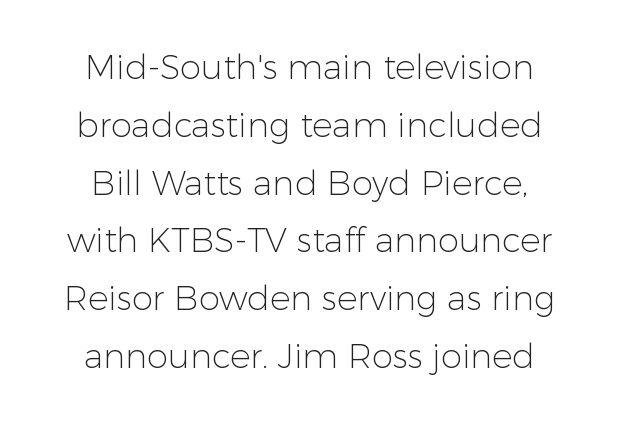
Q: Is the text bold? A: No.
Q: Is the text italic (slanted)? A: No, it is upright.
Q: Is the typeface a serif or a sans-serif typeface? A: Sans-serif.
Q: Is the text underlined? A: No.
Q: Is the spacing between letters normal or unusually wide? A: Normal.
Q: Is the spacing between lines tight, normal or loose? A: Normal.
Q: Width (condensed, normal, or wide)? A: Normal.
Q: Stroke contrast? A: Low.
Q: x-height? A: Medium.
Q: Monospaced? A: No.
